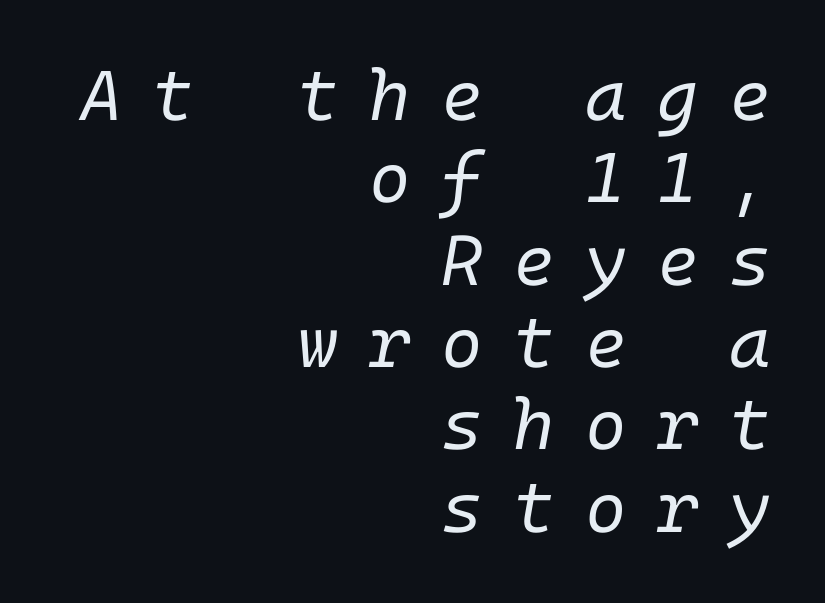
The image shows 71 px regular-weight type, italic (leaning right); set right-aligned, line spacing 1.16x, unusually wide letter spacing (+0.43 em), not underlined; low stroke contrast and a medium x-height.
